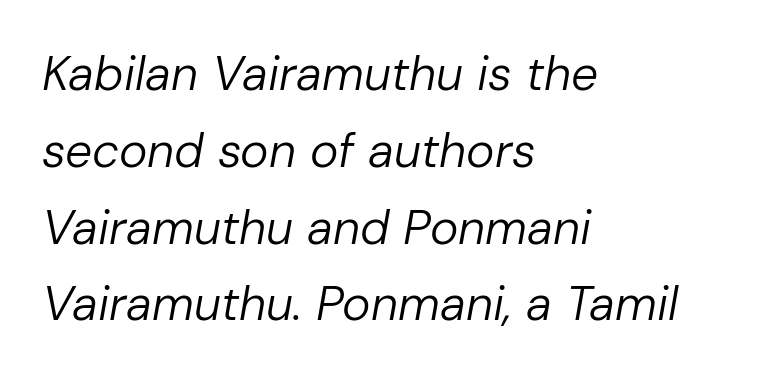
Spacing verdict: proportional, widths tailored to each character. This sample uses plain, unmodified letter spacing. Notice how the passage keeps a crisp vertical edge on the left only. Posture: slanted.
